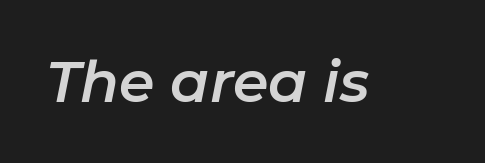
{"italic": "yes", "lean": "right", "slant_degrees": 11, "width": "normal", "stroke_contrast": "low", "x_height": "medium", "monospaced": "no", "underline": "no", "letter_spacing": "normal", "letter_spacing_em": 0.0, "glyph_px": 57}
